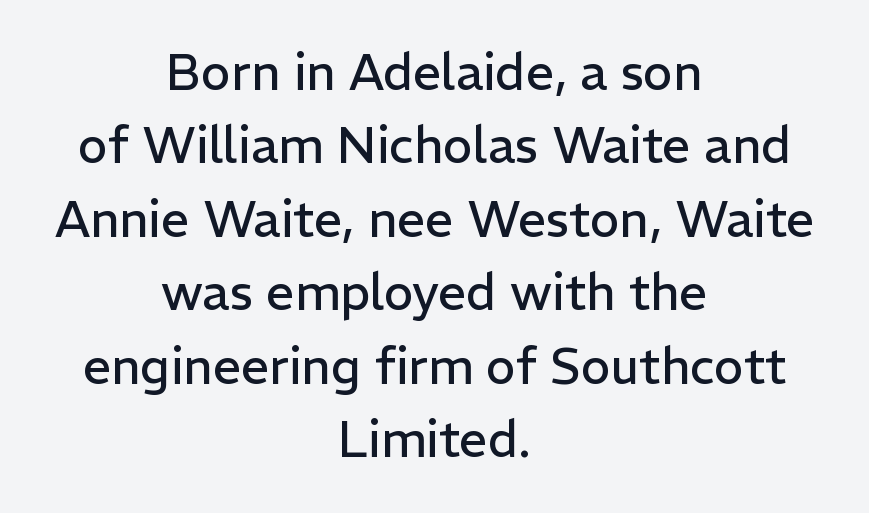
The image shows 50 px regular-weight sans-serif type, upright; set centered, normal line spacing (1.47x), normal letter spacing, not underlined; low stroke contrast and a medium x-height.
